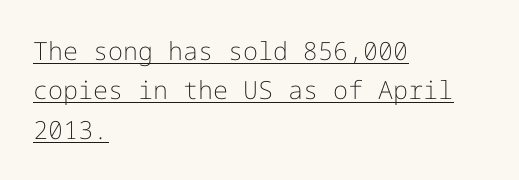
If you drew a line through each stem, it would be perfectly vertical. Reading down the column, the eye jumps a familiar distance to each next line. The strokes carry an ordinary text weight at most. Looks like someone drew a line under every word here. Is the letter spacing exaggerated? No — it looks like the ordinary default. Notice how the passage keeps a crisp vertical edge on the left only.
